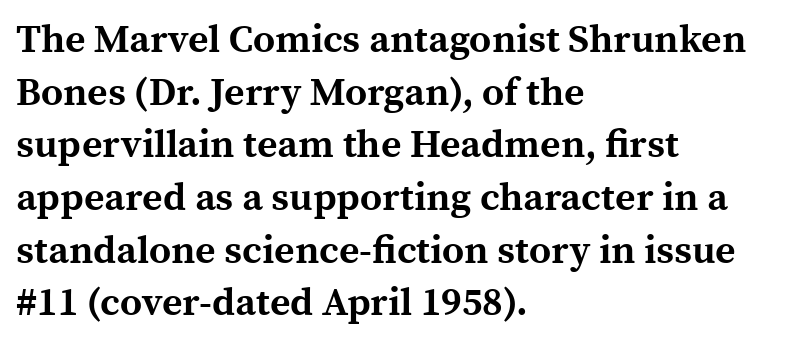
Posture: vertical. Does the weight exceed regular? Yes, all the way to bold. The letters advance in unequal steps, a hallmark of proportional type. Look at the tracking — it's just the regular setting, nothing added. A classic flush-left, rag-right setting is used for this passage.
